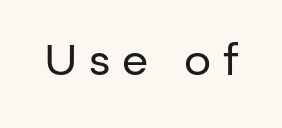
The image shows 43 px regular-weight sans-serif type, upright; set unusually wide letter spacing (+0.28 em), not underlined; low stroke contrast and a medium x-height.
